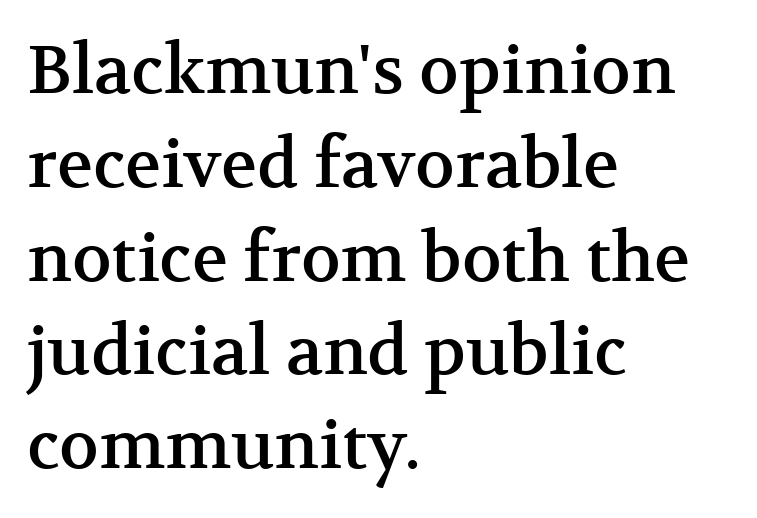
Q: Is the text italic (slanted)? A: No, it is upright.
Q: Is the typeface a serif or a sans-serif typeface? A: Serif.
Q: Is the text underlined? A: No.
Q: How is the paragraph aligned? A: Left-aligned.
Q: Is the spacing between letters normal or unusually wide? A: Normal.
Q: Is the spacing between lines tight, normal or loose? A: Normal.
Q: Width (condensed, normal, or wide)? A: Normal.
Q: Stroke contrast? A: Medium.
Q: x-height? A: Medium.
Q: Monospaced? A: No.
